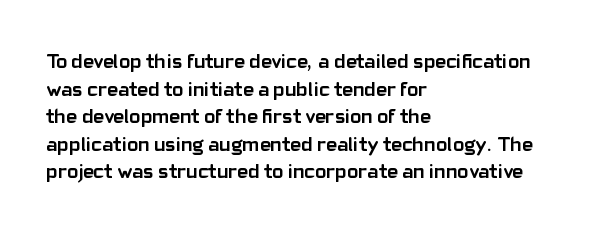
Q: Is the text bold? A: Yes.
Q: Is the text italic (slanted)? A: No, it is upright.
Q: Is the text underlined? A: No.
Q: How is the paragraph aligned? A: Left-aligned.
Q: Is the spacing between letters normal or unusually wide? A: Normal.
Q: Is the spacing between lines tight, normal or loose? A: Normal.
